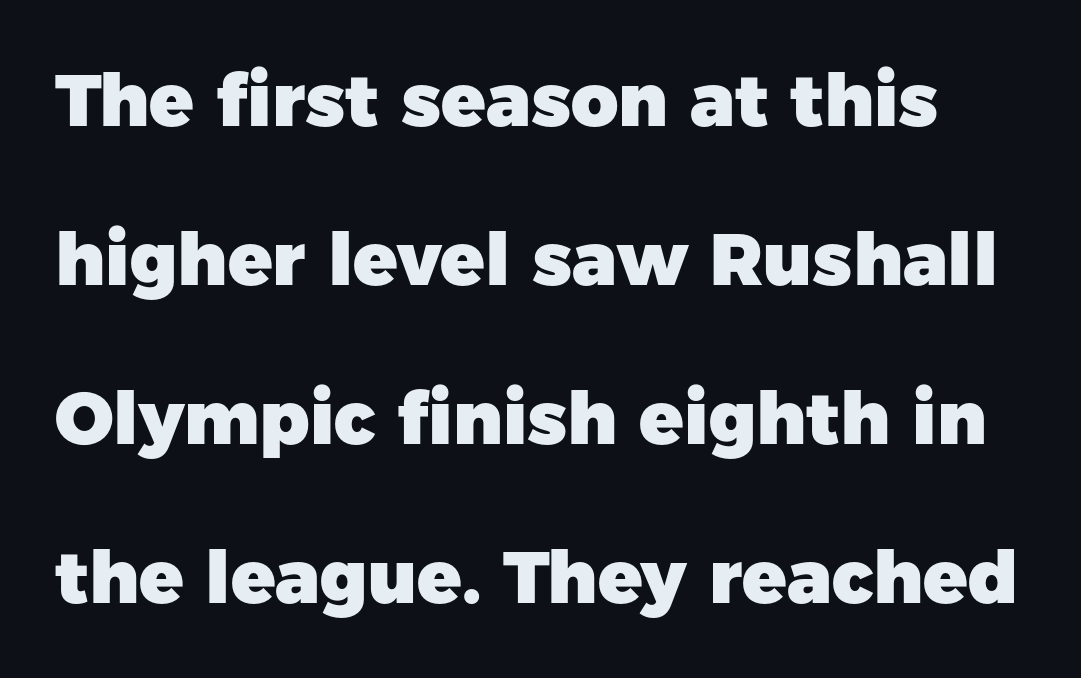
Q: Is the text bold? A: Yes.
Q: Is the text italic (slanted)? A: No, it is upright.
Q: Is the typeface a serif or a sans-serif typeface? A: Sans-serif.
Q: Is the text underlined? A: No.
Q: Is the spacing between letters normal or unusually wide? A: Normal.
Q: Is the spacing between lines tight, normal or loose? A: Loose.
Q: Width (condensed, normal, or wide)? A: Normal.
Q: Stroke contrast? A: Low.
Q: x-height? A: Medium.
Q: Monospaced? A: No.
